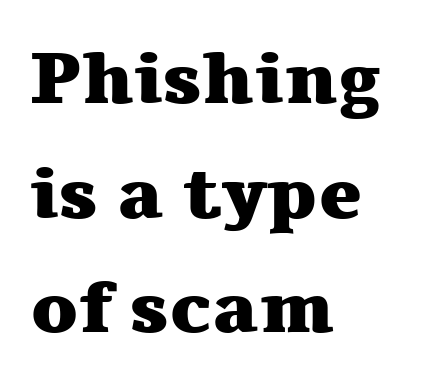
The image shows 73 px heavy, wide serif type, upright; set left-aligned, normal line spacing (1.57x), normal letter spacing, not underlined; medium stroke contrast and a medium x-height.
